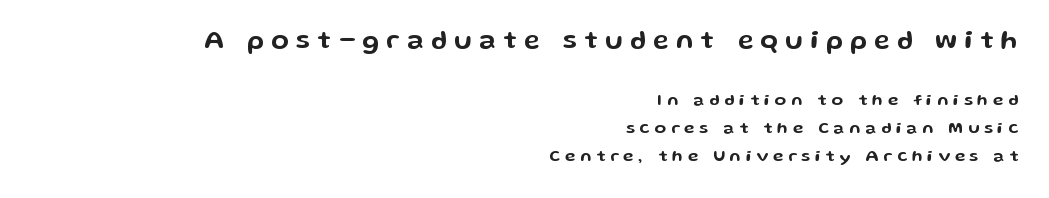
The image shows 26 px text type, upright; set right-aligned, normal line spacing (1.64x), unusually wide letter spacing (+0.29 em), not underlined; the first (top) block is 1.53x larger.
